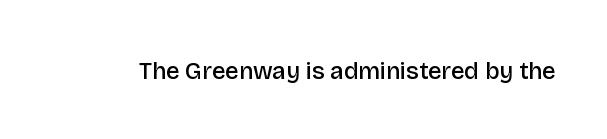
{"italic": "no", "bold": "semi", "underline": "no", "letter_spacing": "normal", "letter_spacing_em": 0.0, "glyph_px": 24}
